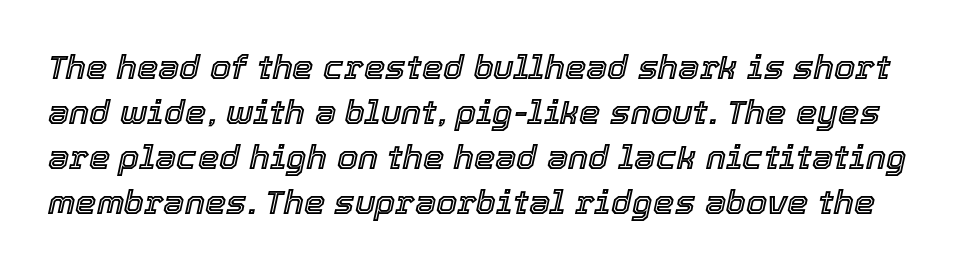
The image shows 34 px text type, italic (leaning right); set normal line spacing (1.32x), normal letter spacing, not underlined; a medium x-height.
